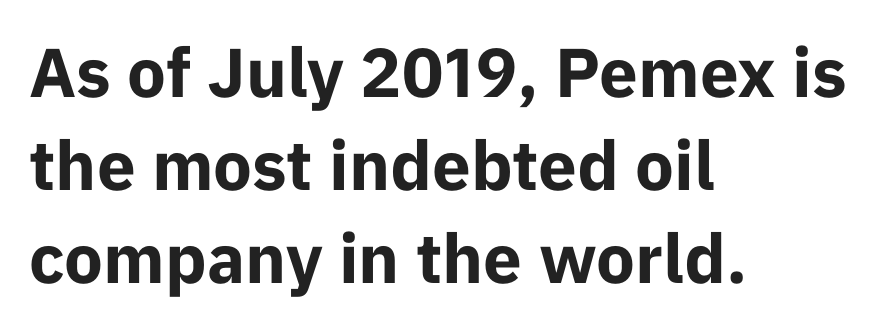
The image shows 69 px bold sans-serif type, upright; set left-aligned, normal line spacing (1.35x), normal letter spacing, not underlined; low stroke contrast and a medium x-height.
